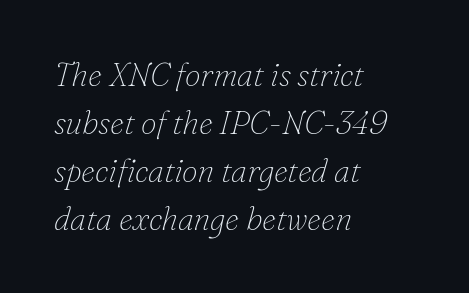
Q: Is the text bold? A: No.
Q: Is the text italic (slanted)? A: Yes, it leans right by about 16 degrees.
Q: Is the typeface a serif or a sans-serif typeface? A: Serif.
Q: Is the text underlined? A: No.
Q: How is the paragraph aligned? A: Left-aligned.
Q: Is the spacing between letters normal or unusually wide? A: Normal.
Q: Is the spacing between lines tight, normal or loose? A: Normal.
Q: Width (condensed, normal, or wide)? A: Normal.
Q: Stroke contrast? A: Low.
Q: x-height? A: Small.
Q: Monospaced? A: No.
